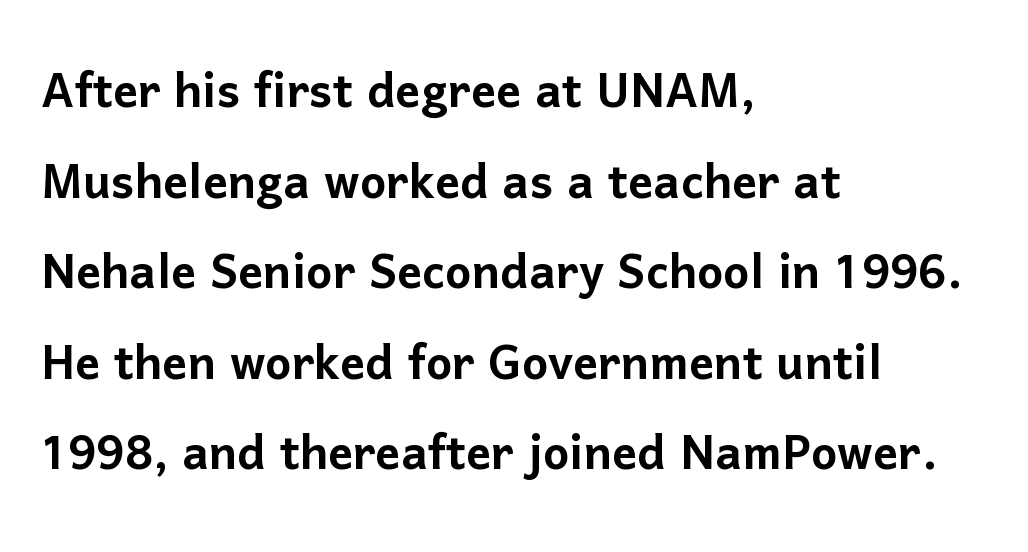
Where is the straight margin? On the left. Font category for this specimen: sans-serif. Baseline-to-baseline distance is the conventional proportion of letter height. The letters advance in unequal steps, a hallmark of proportional type.
